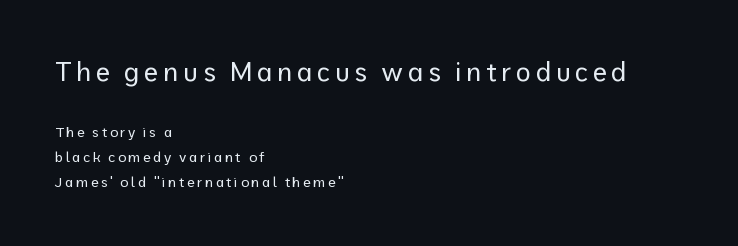
Unbolded letterforms with no extra heft. Note: larger setting up top, smaller setting below. Underlining? Definitely not there. This is roman type, the default non-slanted kind.
